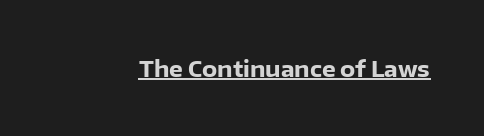
Q: Is the text bold? A: Yes.
Q: Is the text italic (slanted)? A: No, it is upright.
Q: Is the text underlined? A: Yes.
Q: Is the spacing between letters normal or unusually wide? A: Normal.
